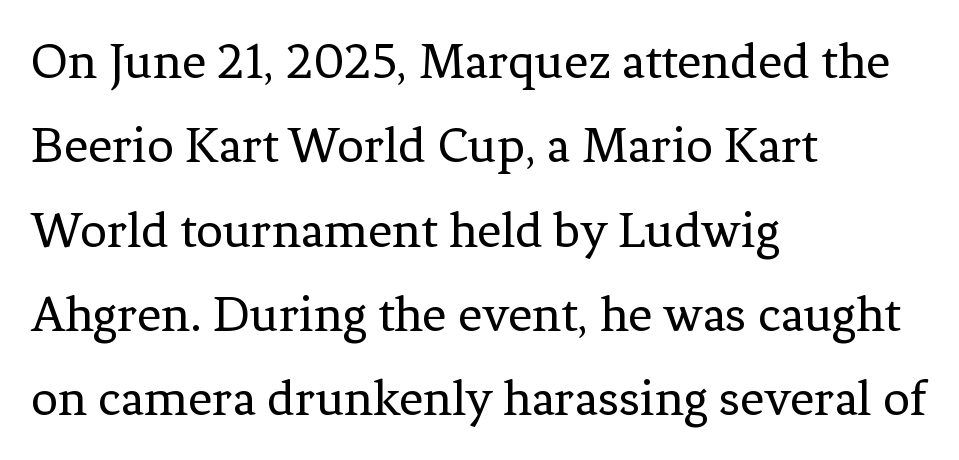
The image shows 53 px regular-weight serif type, upright; set left-aligned, normal line spacing (1.59x), normal letter spacing, not underlined; low stroke contrast and a medium x-height.
